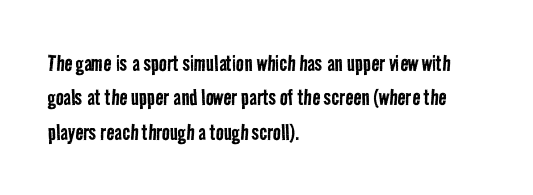
Q: Is the text bold? A: No.
Q: Is the text underlined? A: No.
Q: How is the paragraph aligned? A: Left-aligned.
Q: Is the spacing between letters normal or unusually wide? A: Normal.
Q: Is the spacing between lines tight, normal or loose? A: Normal.
